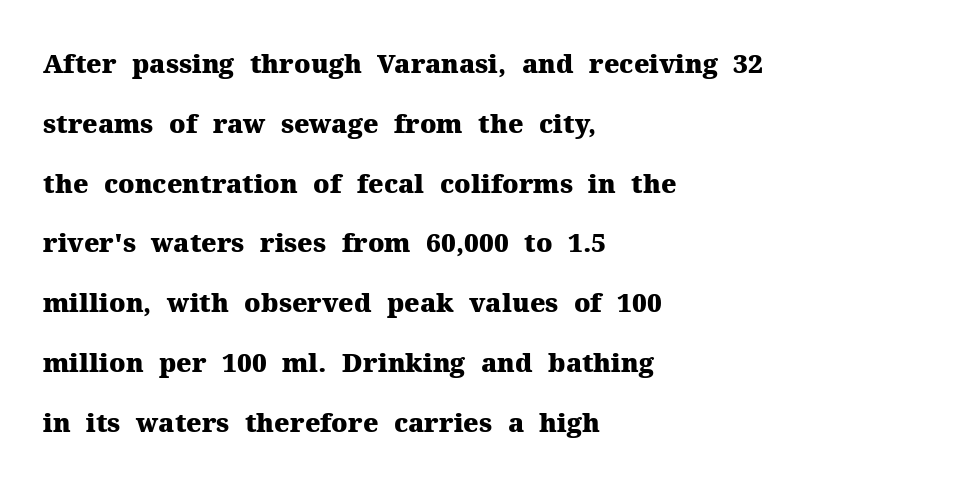
The image shows 26 px bold type, upright; set left-aligned, loose line spacing (2.3x), normal letter spacing, not underlined.
